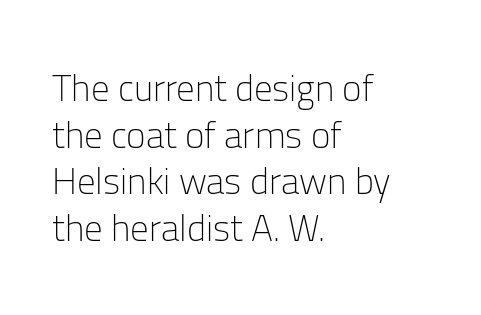
The image shows 37 px light sans-serif type, upright; set left-aligned, normal line spacing (1.26x), normal letter spacing, not underlined; low stroke contrast and a medium x-height.
